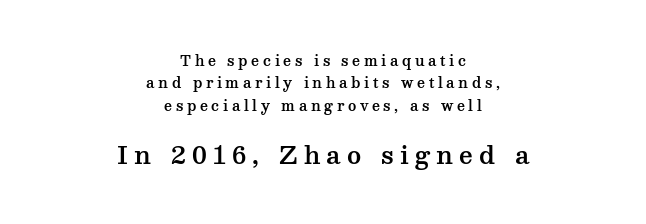
The passage shown begins with its smaller block and ends with its larger one. Does the copy run flush right? No — it is centered line by line. Compared with typical paragraphs, the rows here are spaced about the same. The font's upright variant was chosen for this text.
